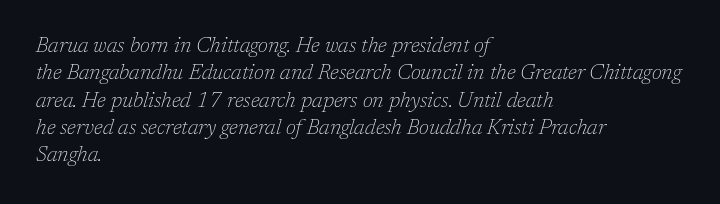
{"italic": "yes", "lean": "right", "slant_degrees": 17, "bold": "no", "underline": "no", "align": "left", "line_spacing": "normal", "line_spacing_ratio": 1.3, "letter_spacing": "normal", "letter_spacing_em": 0.0, "glyph_px": 21}
